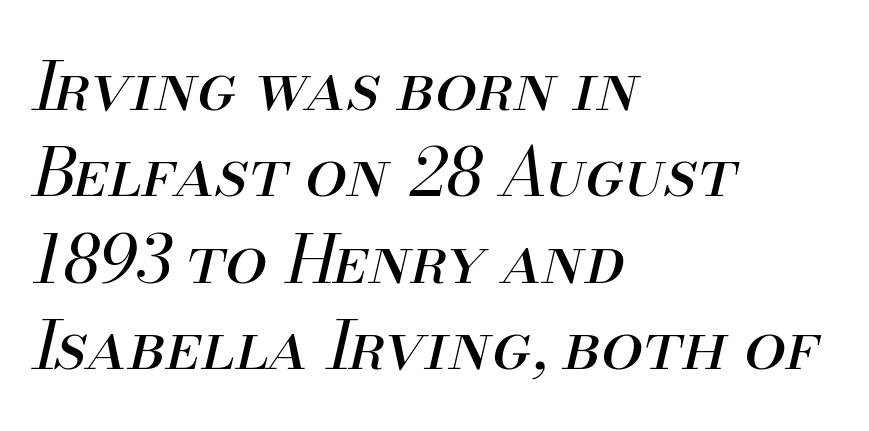
Q: Is the text bold? A: No.
Q: Is the text italic (slanted)? A: Yes, it leans right by about 13 degrees.
Q: Is the text underlined? A: No.
Q: How is the paragraph aligned? A: Left-aligned.
Q: Is the spacing between letters normal or unusually wide? A: Normal.
Q: Is the spacing between lines tight, normal or loose? A: Normal.
Q: Width (condensed, normal, or wide)? A: Normal.
Q: Stroke contrast? A: Medium.
Q: x-height? A: Small.
Q: Monospaced? A: No.
